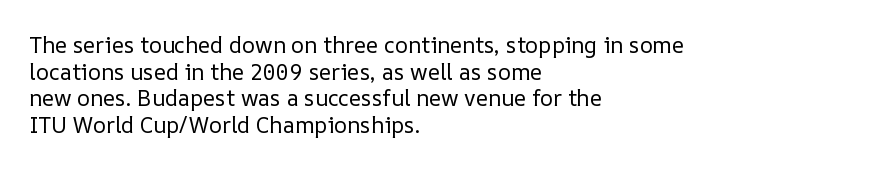
The face used here is rendered with its standard letterfit. The rag falls on the right side of this text block. The typeface has the unassuming heft of standard copy or less. Italic: no, the glyphs are upright roman.
